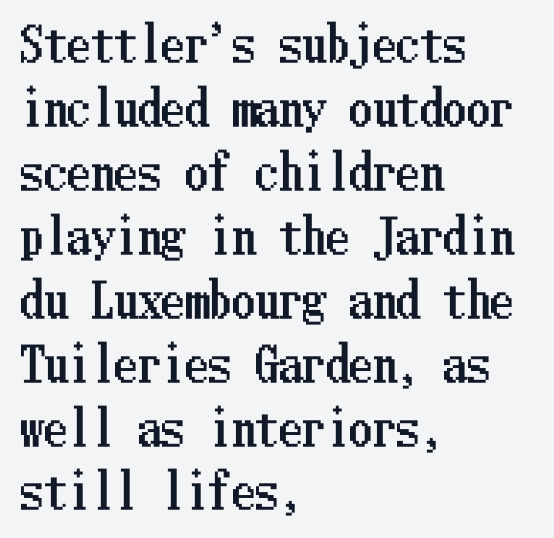
Q: Is the text italic (slanted)? A: No, it is upright.
Q: Is the text underlined? A: No.
Q: How is the paragraph aligned? A: Left-aligned.
Q: Is the spacing between letters normal or unusually wide? A: Normal.
Q: Is the spacing between lines tight, normal or loose? A: Normal.
Q: Width (condensed, normal, or wide)? A: Condensed.
Q: Stroke contrast? A: Low.
Q: x-height? A: Medium.
